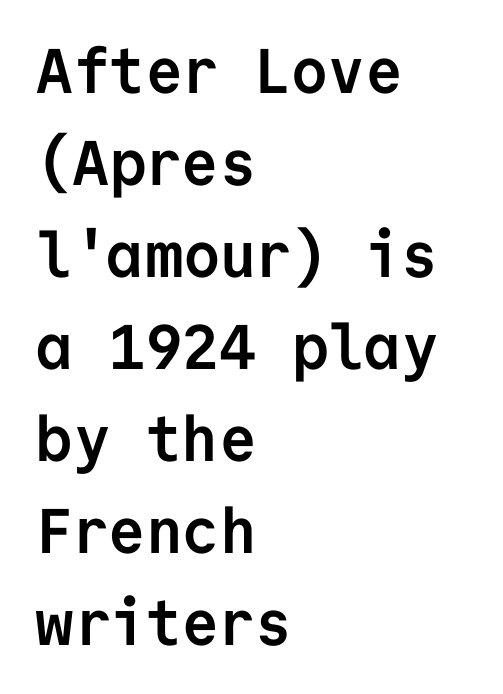
The image shows 63 px semibold sans-serif type, upright, monospaced; set left-aligned, normal line spacing (1.46x), normal letter spacing, not underlined; low stroke contrast and a medium x-height.
